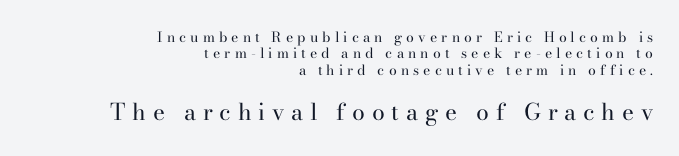
Q: Is the text bold? A: No.
Q: Is the text italic (slanted)? A: No, it is upright.
Q: Is the text underlined? A: No.
Q: How is the paragraph aligned? A: Right-aligned.
Q: Is the spacing between letters normal or unusually wide? A: Unusually wide.
Q: Which block of text is set in a larger size, the first (top) or the second (bottom)? A: The second (bottom) one.
